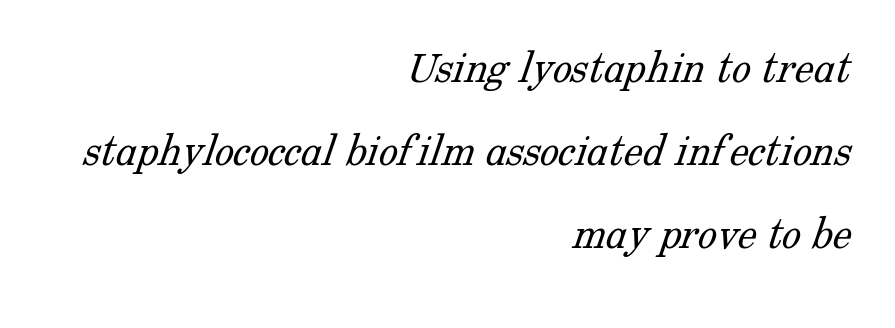
{"serif": "yes", "bold": "no", "weight": "light", "width": "normal", "stroke_contrast": "low", "x_height": "medium", "monospaced": "no", "underline": "no", "align": "right", "line_spacing_ratio": 1.73, "letter_spacing": "normal", "letter_spacing_em": 0.0, "glyph_px": 48}
